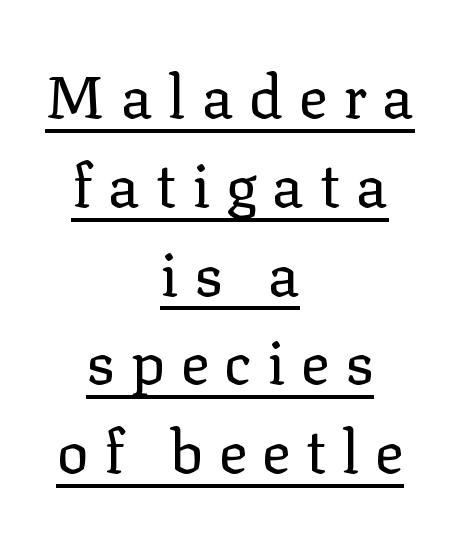
{"serif": "yes", "italic": "no", "bold": "no", "weight": "regular", "width": "normal", "stroke_contrast": "low", "x_height": "medium", "monospaced": "no", "underline": "yes", "align": "center", "line_spacing": "normal", "line_spacing_ratio": 1.48, "letter_spacing": "wide", "letter_spacing_em": 0.26, "glyph_px": 60}
